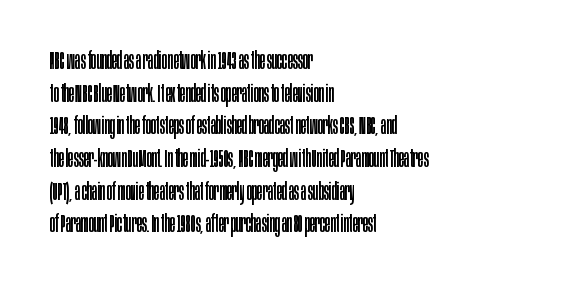
{"italic": "no", "bold": "no", "underline": "no", "align": "left", "line_spacing": "normal", "line_spacing_ratio": 1.36, "letter_spacing": "normal", "letter_spacing_em": 0.0, "glyph_px": 24}
